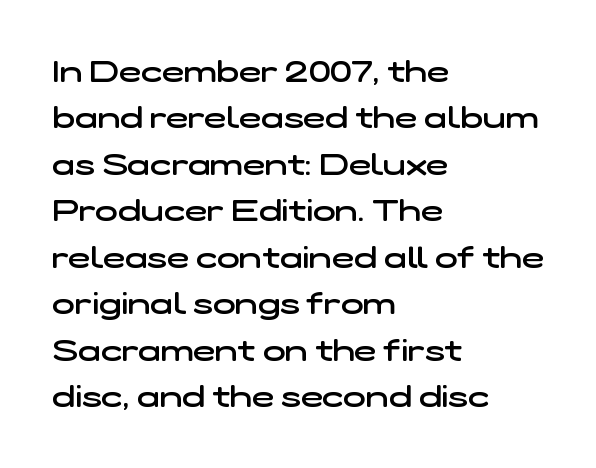
The passage shown is semibold, sitting just below true bold. The passage shown is typeset with a sans-serif family. Character widths vary here, with narrow letters taking less room than wide ones. Reading down the column, the eye jumps a familiar distance to each next line.
